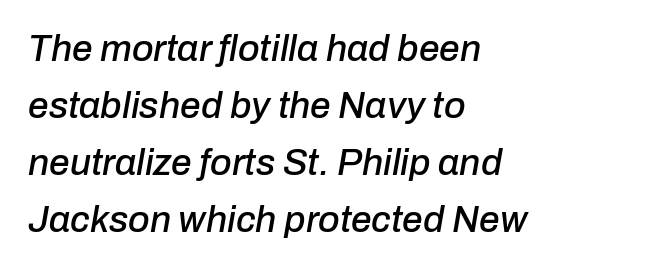
Q: Is the text italic (slanted)? A: Yes, it leans right by about 10 degrees.
Q: Is the text underlined? A: No.
Q: How is the paragraph aligned? A: Left-aligned.
Q: Is the spacing between letters normal or unusually wide? A: Normal.
Q: Is the spacing between lines tight, normal or loose? A: Normal.
Q: Width (condensed, normal, or wide)? A: Normal.
Q: Stroke contrast? A: Low.
Q: x-height? A: Medium.
Q: Monospaced? A: No.
